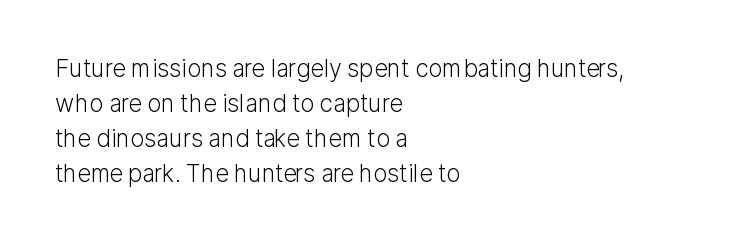
Q: Is the text bold? A: No.
Q: Is the text italic (slanted)? A: No, it is upright.
Q: Is the text underlined? A: No.
Q: How is the paragraph aligned? A: Left-aligned.
Q: Is the spacing between letters normal or unusually wide? A: Normal.
Q: Is the spacing between lines tight, normal or loose? A: Normal.
